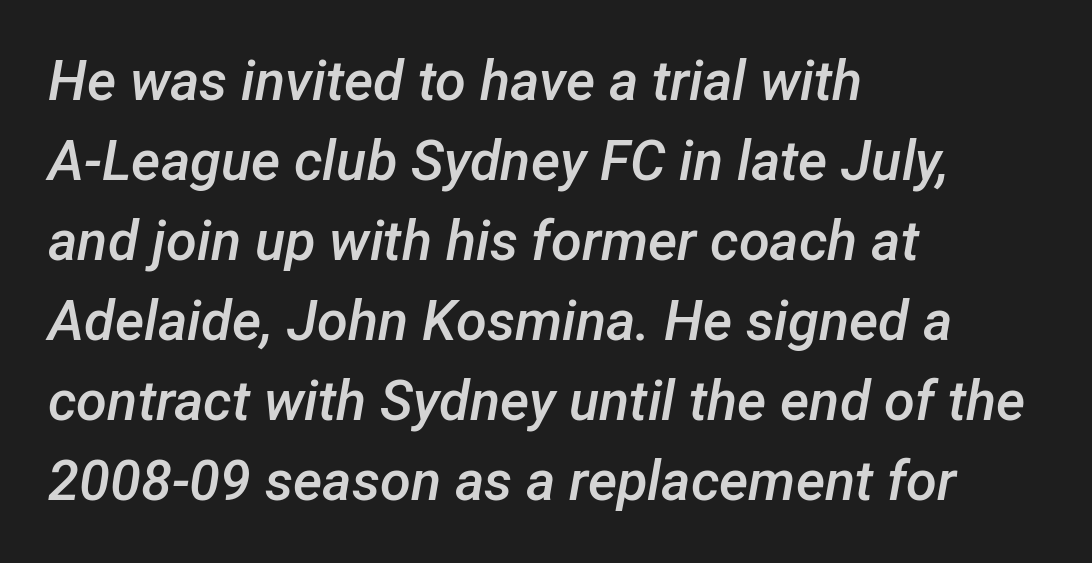
Q: Is the text bold? A: Semi-bold.
Q: Is the text italic (slanted)? A: Yes, it leans right by about 12 degrees.
Q: Is the text underlined? A: No.
Q: How is the paragraph aligned? A: Left-aligned.
Q: Is the spacing between letters normal or unusually wide? A: Normal.
Q: Is the spacing between lines tight, normal or loose? A: Normal.
Q: Width (condensed, normal, or wide)? A: Normal.
Q: Stroke contrast? A: Low.
Q: x-height? A: Medium.
Q: Monospaced? A: No.
